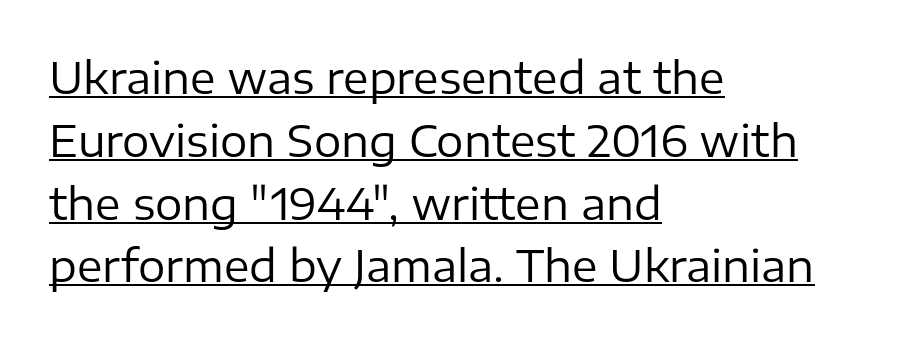
In terms of posture, this sample is upright. Regarding leading, the lines here are spaced in the standard way. Horizontally, the lines are justified to the leading edge only. The typeface has the unassuming heft of standard copy or less. This sample has the flowing, uneven cadence of proportional lettering.
